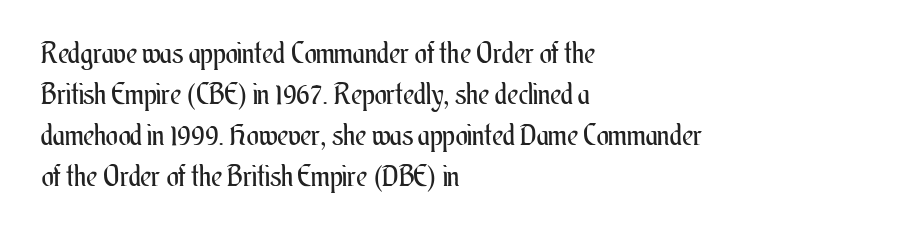
The image shows 29 px regular-weight, condensed type, upright; set left-aligned, normal line spacing (1.41x), normal letter spacing, not underlined; medium stroke contrast and a small x-height.
